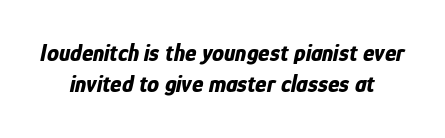
The image shows 24 px bold type, italic (leaning right); set centered, normal line spacing (1.3x), normal letter spacing, not underlined.
